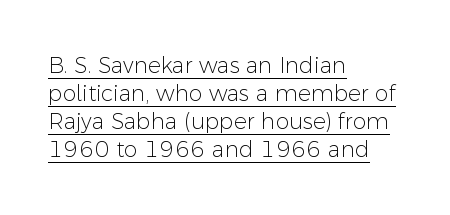
Q: Is the text bold? A: No.
Q: Is the text italic (slanted)? A: No, it is upright.
Q: Is the text underlined? A: Yes.
Q: How is the paragraph aligned? A: Left-aligned.
Q: Is the spacing between letters normal or unusually wide? A: Normal.
Q: Is the spacing between lines tight, normal or loose? A: Normal.
